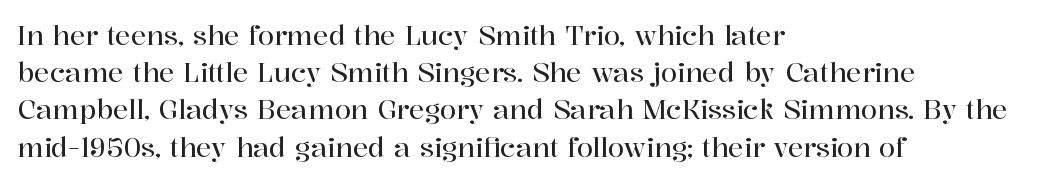
Q: Is the text italic (slanted)? A: No, it is upright.
Q: Is the text underlined? A: No.
Q: How is the paragraph aligned? A: Left-aligned.
Q: Is the spacing between letters normal or unusually wide? A: Normal.
Q: Is the spacing between lines tight, normal or loose? A: Normal.
